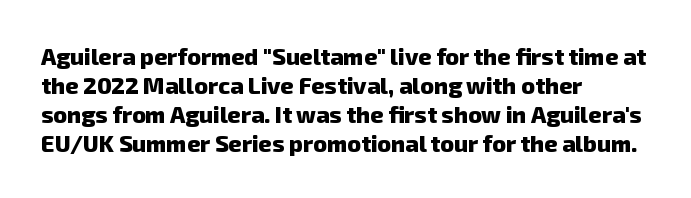
Descenders hang freely into open space. This block has exactly the height ordinary leading produces. Students, note that the glyphs here touch the page at normal intervals. I'd describe the lettering as bold — thick and assertive.
